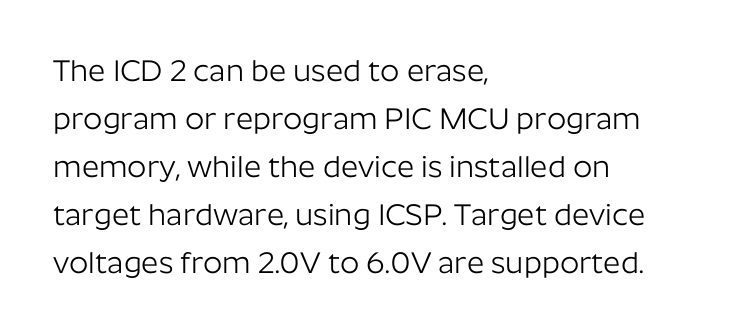
Q: Is the text bold? A: No.
Q: Is the text italic (slanted)? A: No, it is upright.
Q: Is the typeface a serif or a sans-serif typeface? A: Sans-serif.
Q: Is the text underlined? A: No.
Q: How is the paragraph aligned? A: Left-aligned.
Q: Is the spacing between letters normal or unusually wide? A: Normal.
Q: Is the spacing between lines tight, normal or loose? A: Normal.
Q: Width (condensed, normal, or wide)? A: Normal.
Q: Stroke contrast? A: Low.
Q: x-height? A: Medium.
Q: Monospaced? A: No.
